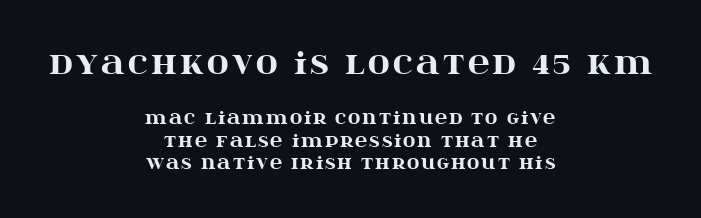
Q: Is the text bold? A: Yes.
Q: Is the text italic (slanted)? A: No, it is upright.
Q: Is the typeface a serif or a sans-serif typeface? A: Serif.
Q: Is the text underlined? A: No.
Q: How is the paragraph aligned? A: Centered.
Q: Is the spacing between lines tight, normal or loose? A: Normal.
Q: Which block of text is set in a larger size, the first (top) or the second (bottom)? A: The first (top) one.
Q: Width (condensed, normal, or wide)? A: Wide.
Q: Stroke contrast? A: High.
Q: x-height? A: Large.
Q: Monospaced? A: No.
